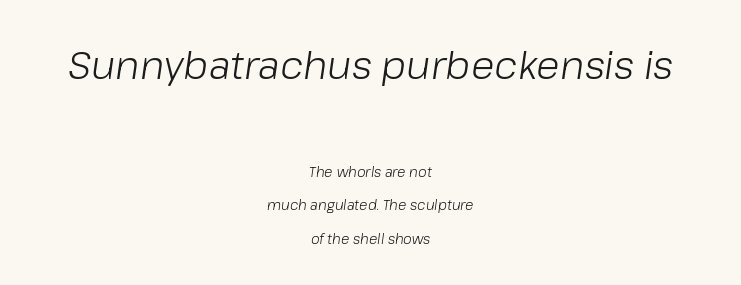
The image shows 39 px light type, italic (leaning right); set centered, loose line spacing (2.4x), normal letter spacing, not underlined; the first (top) block is 2.79x larger; low stroke contrast and a medium x-height.
